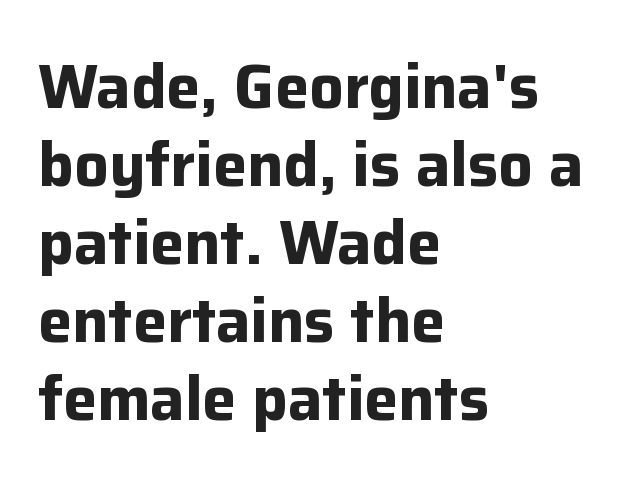
The image shows 61 px bold sans-serif type, upright; set left-aligned, normal line spacing (1.28x), normal letter spacing, not underlined; low stroke contrast and a medium x-height.
